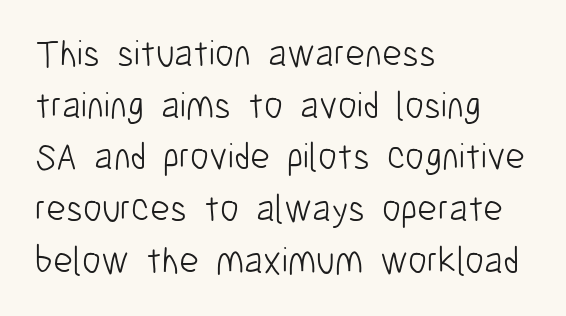
{"serif": "no", "italic": "no", "bold": "no", "weight": "light", "width": "condensed", "stroke_contrast": "low", "x_height": "medium", "monospaced": "no", "underline": "no", "align": "left", "line_spacing": "normal", "line_spacing_ratio": 1.36, "letter_spacing": "normal", "letter_spacing_em": 0.0, "glyph_px": 38}
